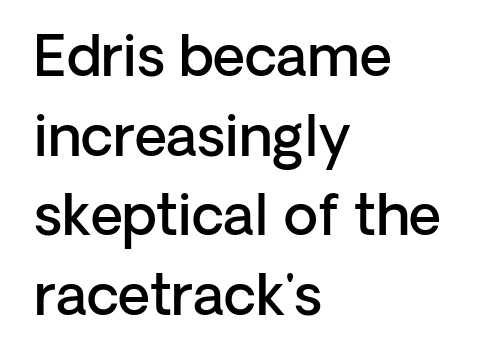
Q: Is the text bold? A: Semi-bold.
Q: Is the text italic (slanted)? A: No, it is upright.
Q: Is the typeface a serif or a sans-serif typeface? A: Sans-serif.
Q: Is the text underlined? A: No.
Q: How is the paragraph aligned? A: Left-aligned.
Q: Is the spacing between letters normal or unusually wide? A: Normal.
Q: Is the spacing between lines tight, normal or loose? A: Normal.
Q: Width (condensed, normal, or wide)? A: Normal.
Q: Stroke contrast? A: Low.
Q: x-height? A: Medium.
Q: Monospaced? A: No.
